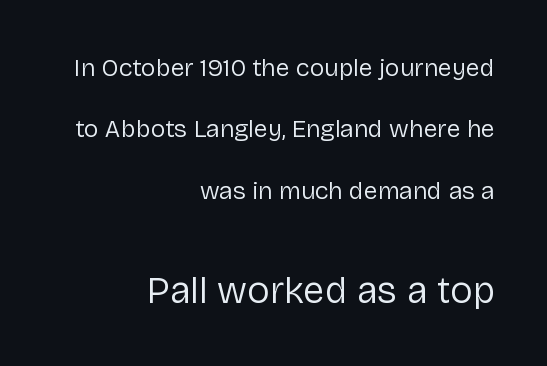
The passage shown has conventional tracking throughout. Vertical strokes here are truly vertical. The letters look calm and open, with moderate or lighter stems. The string is rendered with underlining switched off. The setting favours the right margin, as signatures and pull-quotes sometimes do.
